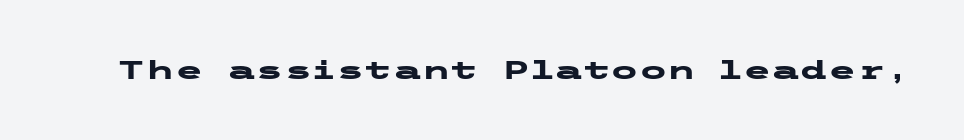
Q: Is the text bold? A: Yes.
Q: Is the text italic (slanted)? A: No, it is upright.
Q: Is the text underlined? A: No.
Q: Is the spacing between letters normal or unusually wide? A: Normal.
